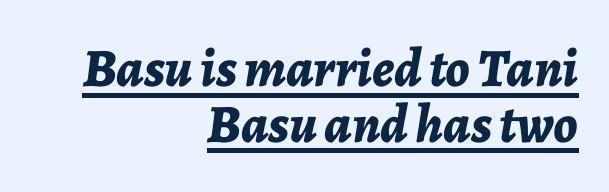
The compositor pushed each line to the right boundary. Quick note: italic. Do the characters align in a grid? No, the font is proportional. Very little white space separates one row of letters from the next. The passage shown has conventional tracking throughout.
